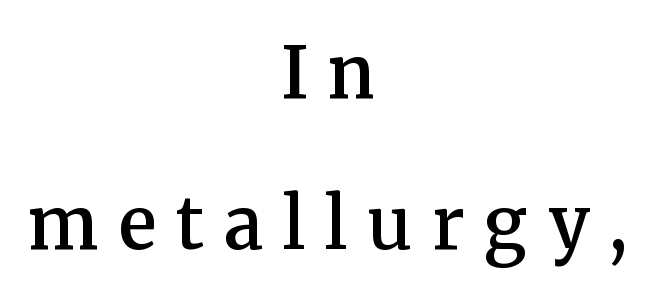
This sample is center-justified, so both line endings float freely. Varying glyph widths throughout — classic text-font behaviour. The type sits square on the baseline with zero lean. Whoever set this chose breathing room over compactness in the vertical rhythm.
